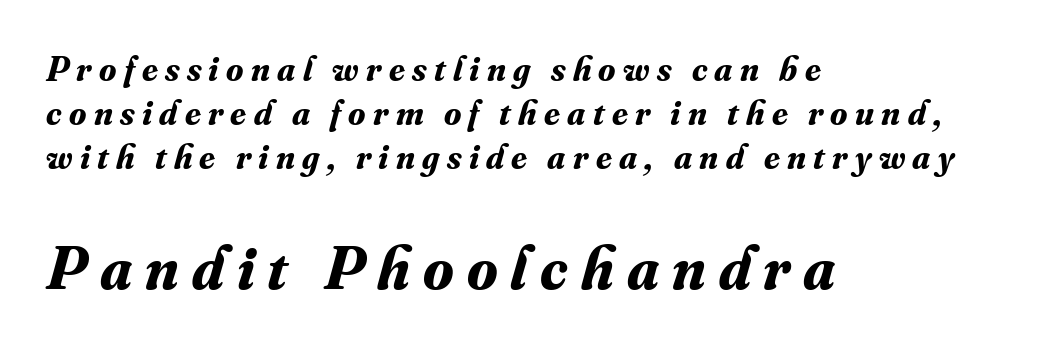
The image shows 62 px bold serif type, italic (leaning right); set left-aligned, normal line spacing (1.26x), unusually wide letter spacing (+0.21 em), not underlined; the second (bottom) block is 1.77x larger; medium stroke contrast and a small x-height.
